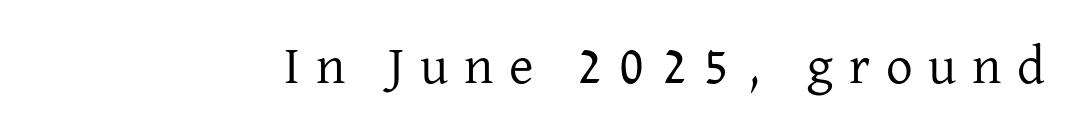
The image shows 53 px regular-weight serif type, upright; set unusually wide letter spacing (+0.3 em), not underlined; low stroke contrast and a medium x-height.
